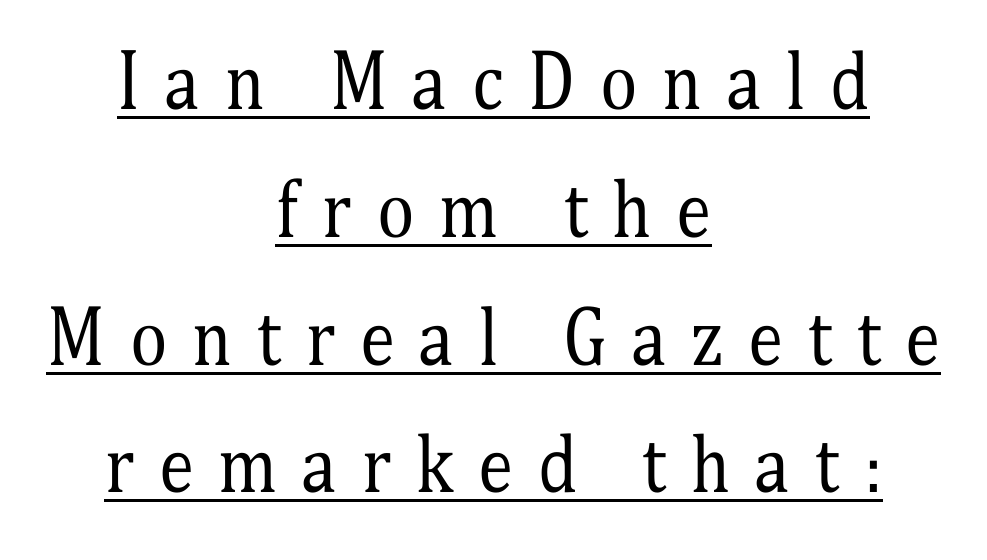
Q: Is the text bold? A: No.
Q: Is the text italic (slanted)? A: No, it is upright.
Q: Is the typeface a serif or a sans-serif typeface? A: Serif.
Q: Is the text underlined? A: Yes.
Q: How is the paragraph aligned? A: Centered.
Q: Is the spacing between letters normal or unusually wide? A: Unusually wide.
Q: Width (condensed, normal, or wide)? A: Condensed.
Q: Stroke contrast? A: Medium.
Q: x-height? A: Medium.
Q: Monospaced? A: No.
